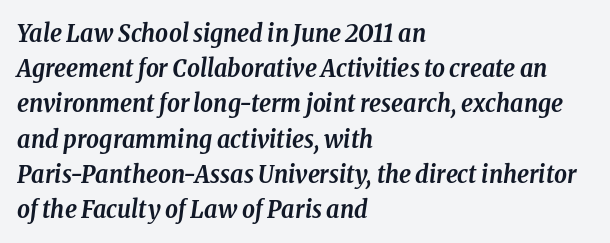
The image shows 25 px bold type, italic (leaning right); set left-aligned, normal line spacing (1.41x), normal letter spacing, not underlined.
